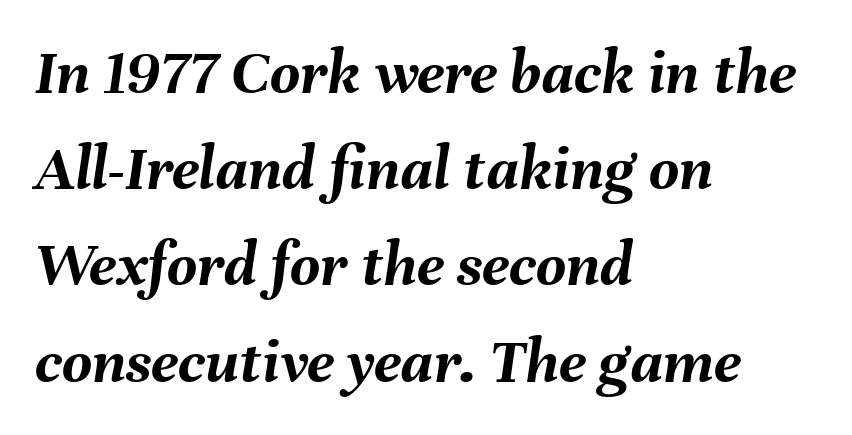
These lines are set flush left with a ragged right edge. The whole block is typeset with a tilt. The line-height multiplier appears to be the usual default. I'd describe the lettering as bold — thick and assertive. Here the glyphs are tracked normally, forming tight word shapes.
